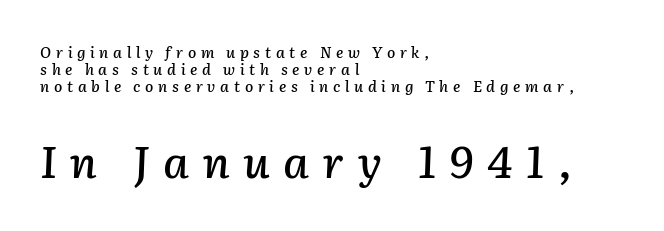
The image shows 44 px text type, italic (leaning right); set left-aligned, tight line spacing (1.15x), unusually wide letter spacing (+0.31 em), not underlined; the second (bottom) block is 2.93x larger; low stroke contrast and a medium x-height.
